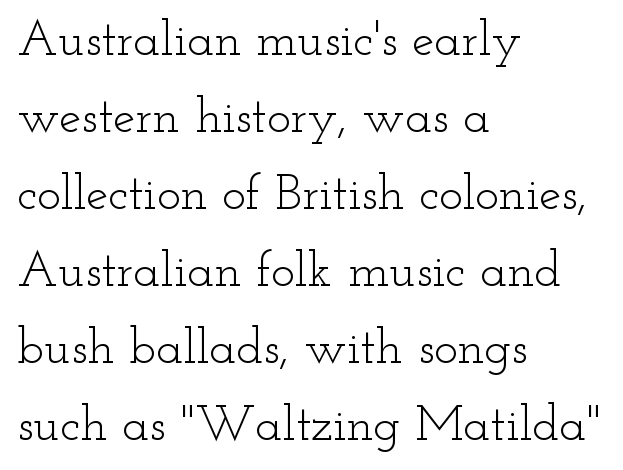
Compared with typical body copy, the letter spacing here is the same. Type without underlining. Italic: no, the glyphs are upright roman. These lines are set flush left with a ragged right edge. Looks like regular typesetting: each glyph gets only the width it needs. The letters carry serifs — small finishing strokes at the ends of their stems.
